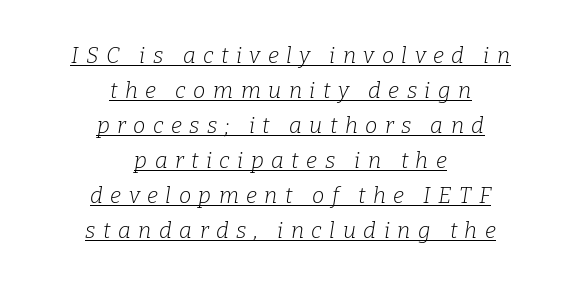
The image shows 22 px text type, italic (leaning right); set centered, normal line spacing (1.59x), unusually wide letter spacing (+0.34 em), underlined.
